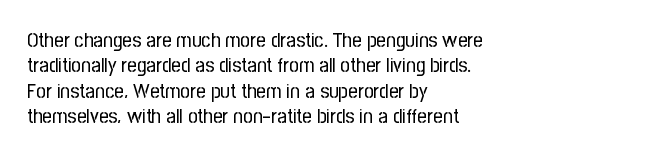
{"italic": "no", "bold": "no", "underline": "no", "align": "left", "line_spacing_ratio": 1.21, "letter_spacing": "normal", "letter_spacing_em": 0.0, "glyph_px": 21}
